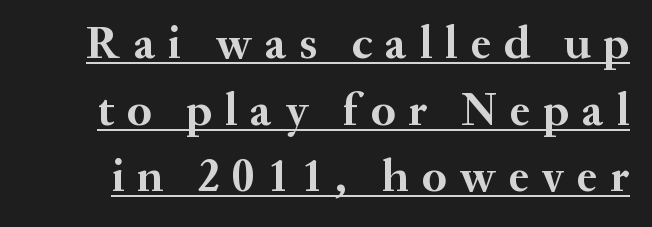
There is plenty of visible air inserted between adjacent glyphs. Check where the strokes stop: tiny serifs finish them off. Tall strokes in this sample are plumb rather than angled. Its strokes are broad and dark, the hallmark of bold type. Interline gaps are of average width in this sample. A typographer would call this underscored text.
